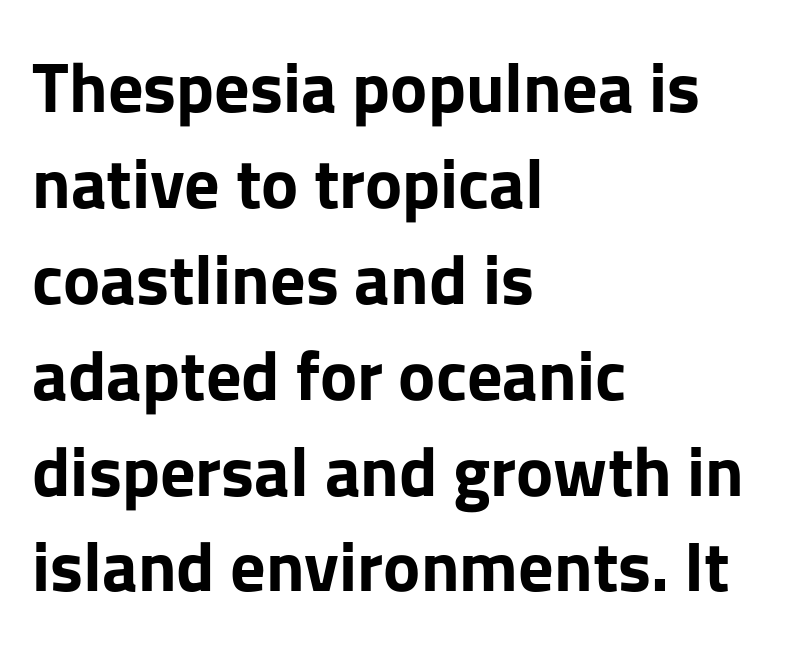
The font's upright variant was chosen for this text. In terms of weight, the rendering is a true, heavy bold. Unmarked baselines from the first word to the last. I'd call this a sans setting — the letters go barefoot. These lines stack with their left ends in a neat column. Honestly, the row spacing looks completely unremarkable.
